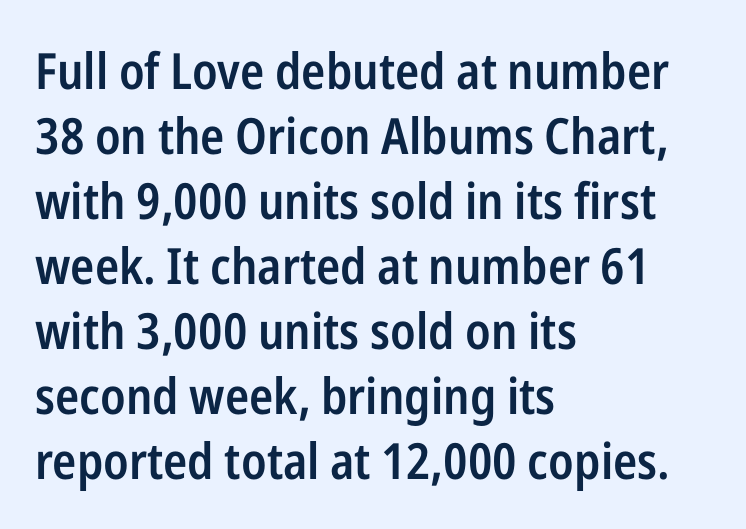
{"serif": "no", "italic": "no", "bold": "semi", "weight": "semibold", "width": "condensed", "stroke_contrast": "low", "x_height": "medium", "monospaced": "no", "underline": "no", "align": "left", "line_spacing": "normal", "line_spacing_ratio": 1.3, "letter_spacing": "normal", "letter_spacing_em": 0.0, "glyph_px": 50}
